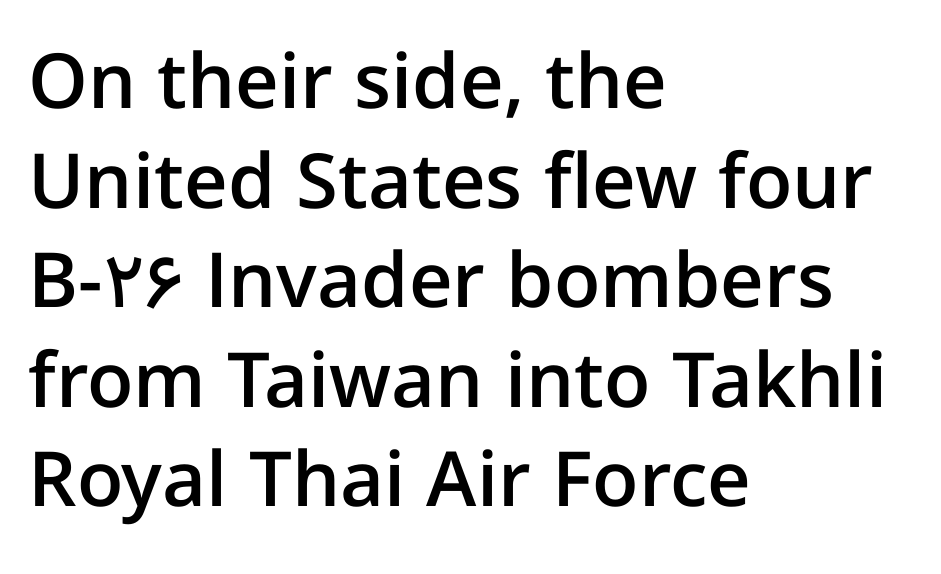
Q: Is the text bold? A: Semi-bold.
Q: Is the text italic (slanted)? A: No, it is upright.
Q: Is the typeface a serif or a sans-serif typeface? A: Sans-serif.
Q: Is the text underlined? A: No.
Q: How is the paragraph aligned? A: Left-aligned.
Q: Is the spacing between letters normal or unusually wide? A: Normal.
Q: Is the spacing between lines tight, normal or loose? A: Normal.
Q: Width (condensed, normal, or wide)? A: Normal.
Q: Stroke contrast? A: Low.
Q: x-height? A: Medium.
Q: Monospaced? A: No.
